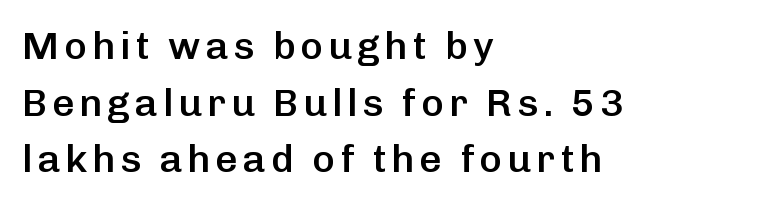
Q: Is the text bold? A: Semi-bold.
Q: Is the text italic (slanted)? A: No, it is upright.
Q: Is the typeface a serif or a sans-serif typeface? A: Sans-serif.
Q: Is the text underlined? A: No.
Q: How is the paragraph aligned? A: Left-aligned.
Q: Is the spacing between lines tight, normal or loose? A: Normal.
Q: Width (condensed, normal, or wide)? A: Normal.
Q: Stroke contrast? A: Low.
Q: x-height? A: Medium.
Q: Monospaced? A: No.
